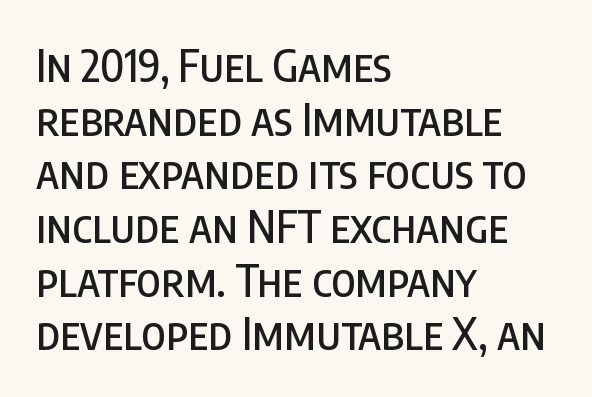
{"serif": "no", "italic": "no", "width": "condensed", "stroke_contrast": "low", "x_height": "large", "monospaced": "no", "underline": "no", "align": "left", "line_spacing_ratio": 1.22, "letter_spacing": "normal", "letter_spacing_em": 0.0, "glyph_px": 44}
